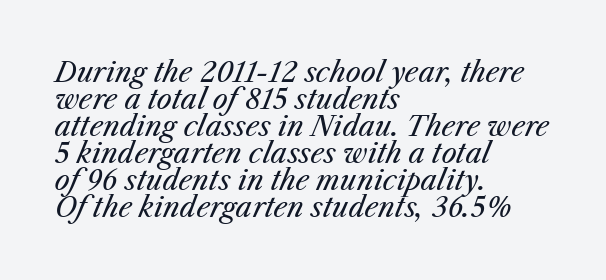
{"italic": "yes", "lean": "right", "slant_degrees": 25, "bold": "no", "underline": "no", "align": "left", "line_spacing": "tight", "line_spacing_ratio": 1.0, "letter_spacing": "normal", "letter_spacing_em": 0.0, "glyph_px": 27}
